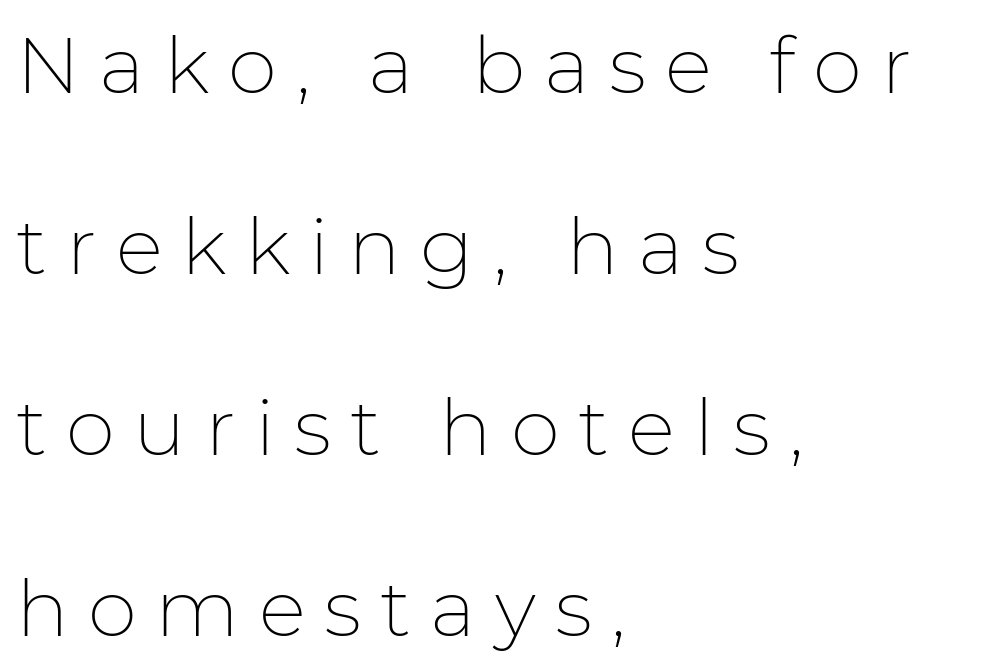
Q: Is the text bold? A: No.
Q: Is the text italic (slanted)? A: No, it is upright.
Q: Is the typeface a serif or a sans-serif typeface? A: Sans-serif.
Q: Is the text underlined? A: No.
Q: How is the paragraph aligned? A: Left-aligned.
Q: Is the spacing between letters normal or unusually wide? A: Unusually wide.
Q: Is the spacing between lines tight, normal or loose? A: Loose.
Q: Width (condensed, normal, or wide)? A: Normal.
Q: Stroke contrast? A: Low.
Q: x-height? A: Medium.
Q: Monospaced? A: No.
